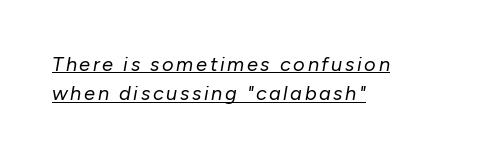
This sample uses an oblique cut, with every glyph tilted off the vertical. Vertically, the passage feels balanced, rows spaced as you'd expect. The font sits on the lighter half of the weight spectrum, regular included. Horizontally, the lines are justified to the leading edge only.
